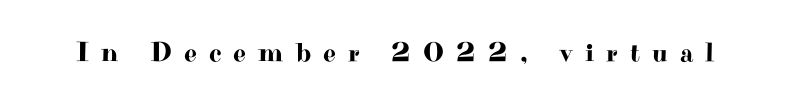
{"serif": "yes", "italic": "no", "width": "wide", "stroke_contrast": "high", "x_height": "small", "monospaced": "no", "underline": "no", "letter_spacing": "wide", "letter_spacing_em": 0.43, "glyph_px": 28}
